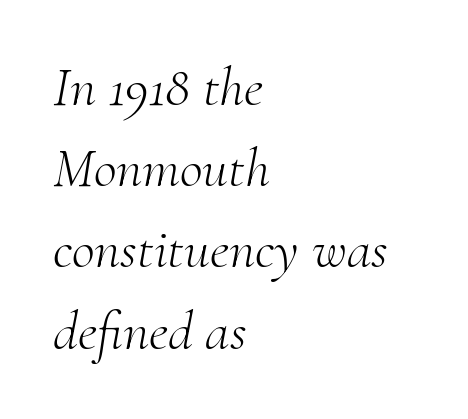
The image shows 56 px light serif type, italic (leaning right); set left-aligned, normal line spacing (1.45x), normal letter spacing, not underlined; medium stroke contrast and a small x-height.
